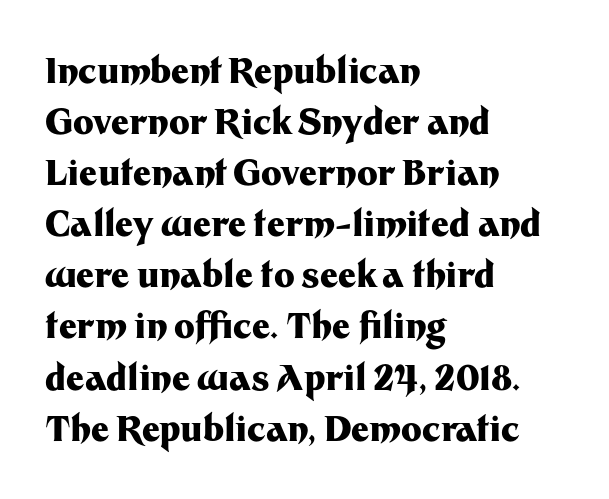
The image shows 35 px heavy sans-serif type, upright; set left-aligned, normal line spacing (1.46x), normal letter spacing, not underlined; medium stroke contrast and a medium x-height.
